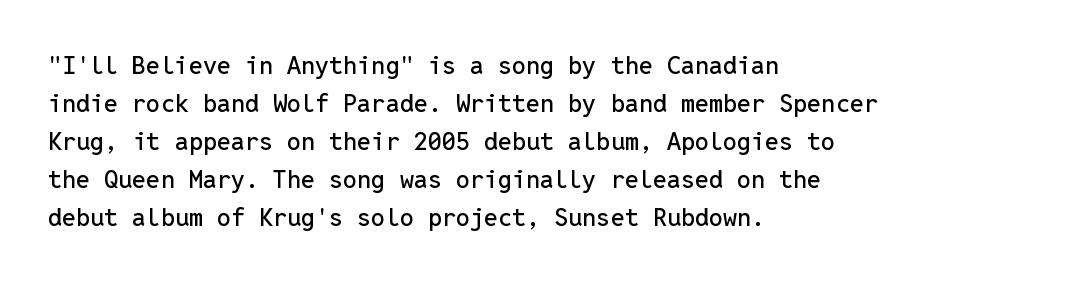
Q: Is the text italic (slanted)? A: No, it is upright.
Q: Is the text underlined? A: No.
Q: How is the paragraph aligned? A: Left-aligned.
Q: Is the spacing between letters normal or unusually wide? A: Normal.
Q: Is the spacing between lines tight, normal or loose? A: Normal.
